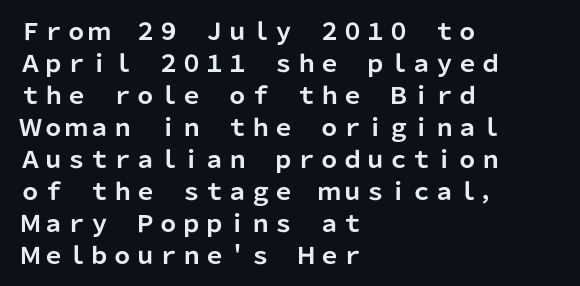
The image shows 23 px bold type, upright; set left-aligned, normal line spacing (1.39x), normal letter spacing, not underlined.
